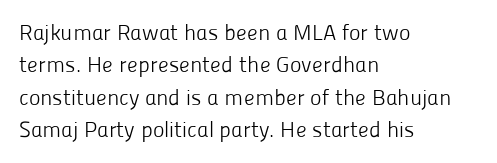
Q: Is the text bold? A: No.
Q: Is the text italic (slanted)? A: No, it is upright.
Q: Is the text underlined? A: No.
Q: How is the paragraph aligned? A: Left-aligned.
Q: Is the spacing between letters normal or unusually wide? A: Normal.
Q: Is the spacing between lines tight, normal or loose? A: Normal.
